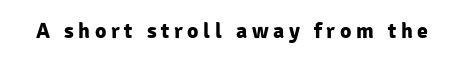
Unlike italic type, these characters show no tilt at all. Between one letter and the next there's a generous, obvious gap. Only glyphs here, with clear space below each row. Every letter is thick-stroked: bold, no question.
